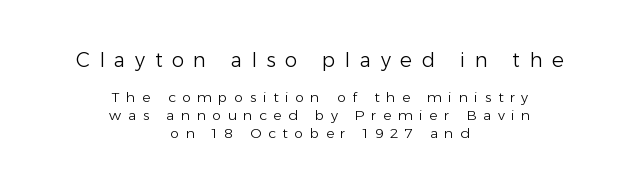
The rendering inserts visible extra space after every character. A typesetter would mark this as roman, not italic. A normal amount of white space separates one row of letters from the next. The initial chunk of copy outweighs the following chunk in type size. Summary of weight: not heavy and not bold.
